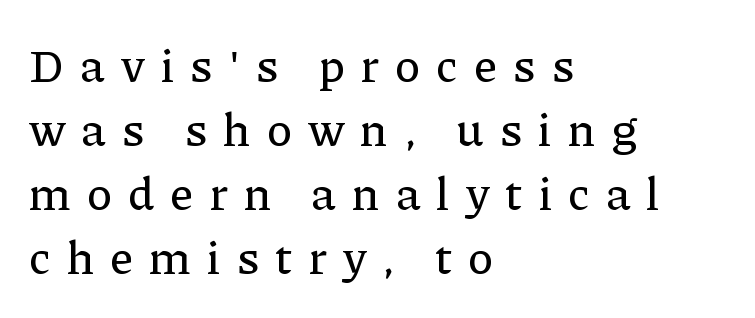
{"serif": "yes", "italic": "no", "width": "normal", "stroke_contrast": "low", "x_height": "medium", "monospaced": "no", "underline": "no", "align": "left", "line_spacing": "normal", "line_spacing_ratio": 1.36, "letter_spacing": "wide", "letter_spacing_em": 0.35, "glyph_px": 47}
